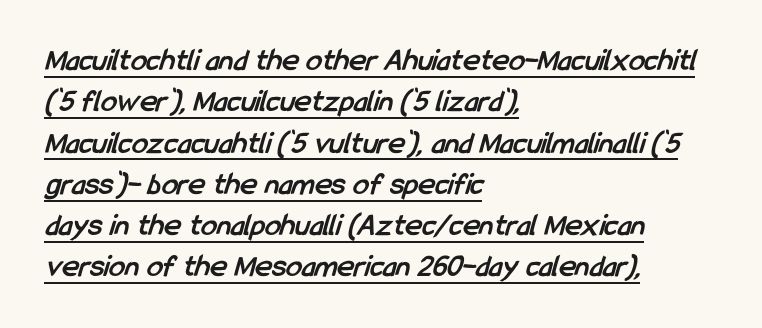
Q: Is the text bold? A: Yes.
Q: Is the typeface a serif or a sans-serif typeface? A: Sans-serif.
Q: Is the text underlined? A: Yes.
Q: How is the paragraph aligned? A: Left-aligned.
Q: Is the spacing between letters normal or unusually wide? A: Normal.
Q: Is the spacing between lines tight, normal or loose? A: Normal.
Q: Width (condensed, normal, or wide)? A: Condensed.
Q: Stroke contrast? A: Low.
Q: x-height? A: Medium.
Q: Monospaced? A: No.
